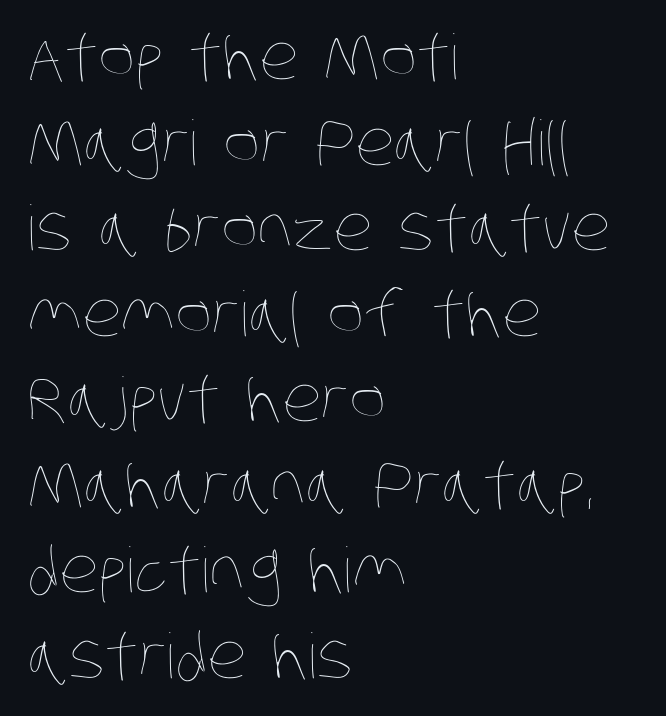
Q: Is the text bold? A: No.
Q: Is the text underlined? A: No.
Q: How is the paragraph aligned? A: Left-aligned.
Q: Is the spacing between letters normal or unusually wide? A: Normal.
Q: Is the spacing between lines tight, normal or loose? A: Normal.
Q: Width (condensed, normal, or wide)? A: Condensed.
Q: Stroke contrast? A: Low.
Q: x-height? A: Large.
Q: Monospaced? A: No.
